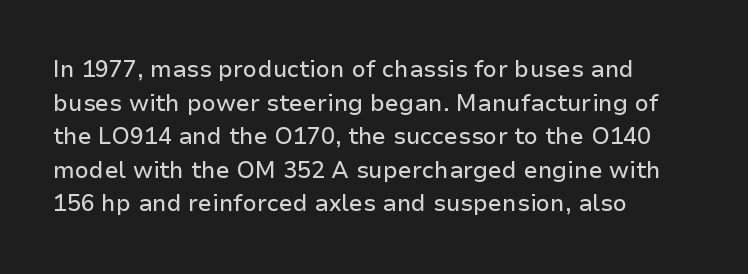
Q: Is the text italic (slanted)? A: No, it is upright.
Q: Is the text underlined? A: No.
Q: How is the paragraph aligned? A: Left-aligned.
Q: Is the spacing between letters normal or unusually wide? A: Normal.
Q: Is the spacing between lines tight, normal or loose? A: Normal.
